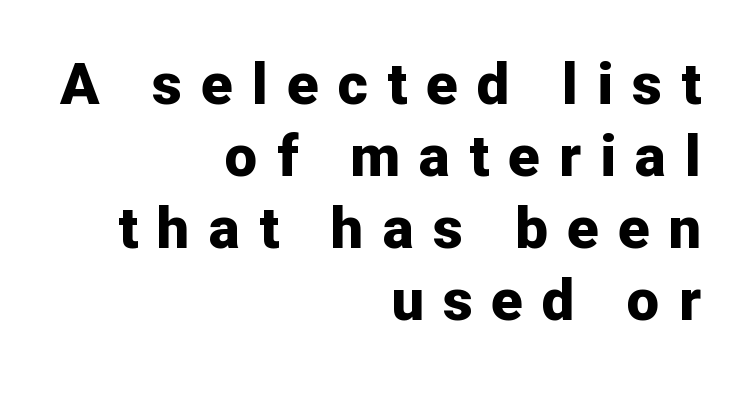
This is the regular roman posture of the typeface. Nope, no serifs anywhere on these letters. Spacing verdict: proportional, widths tailored to each character. Plain, unruled lines of type.
